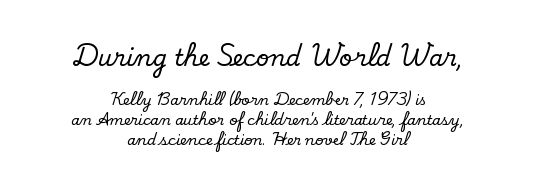
{"underline": "no", "align": "center", "line_spacing": "normal", "line_spacing_ratio": 1.45, "letter_spacing": "normal", "letter_spacing_em": 0.0, "larger_block": "first", "size_ratio": 1.64, "glyph_px": 23}
